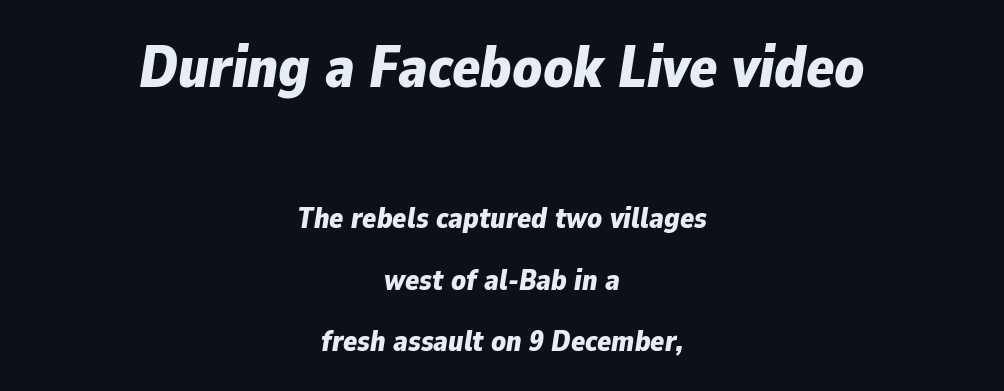
The space beneath each line is pristine and unruled. These lines were composed using italics. Emphasis by weight is at full strength: bold. Each letter keeps its own natural width here, so spacing adapts to shape. Size hierarchy here favors the leading block over the trailing one. The block of text is sparse from top to bottom, with ample space between rows.
